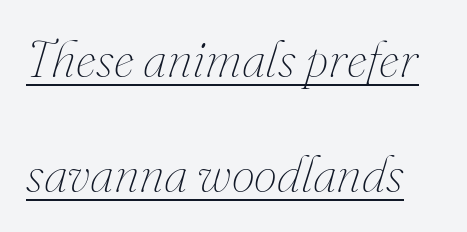
The characters are drawn with everyday or finer stroke widths. Italic? Definitely — the glyphs are oblique. How would I describe the line gaps? Wide and relaxed. Here the glyphs are tracked normally, forming tight word shapes. Note the varied advance widths — an 'i' is clearly narrower than an 'm'. Every word sits above its own underline.
